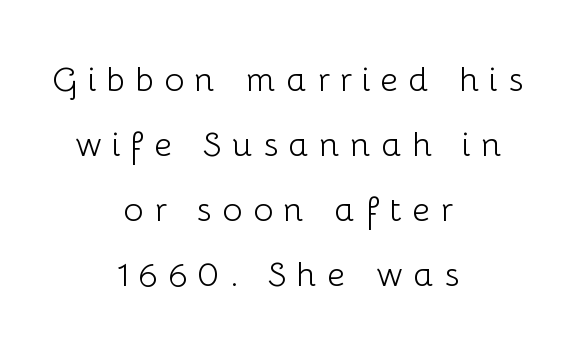
The image shows 34 px light sans-serif type, upright; set centered, loose line spacing (1.91x), unusually wide letter spacing (+0.3 em), not underlined; low stroke contrast and a medium x-height.
